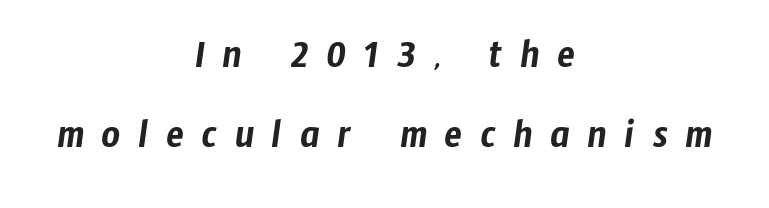
Observe the wide spacing: letters keep a clear distance from each other. These lines stack symmetrically, like a column narrowing and widening about its center. This sample has the flowing, uneven cadence of proportional lettering. A great deal of white space separates one row of letters from the next. Check the space under the baseline: it is left empty. No feet cap the strokes, marking this as sans-serif type.
